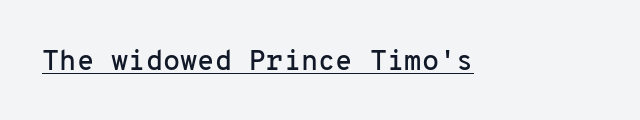
{"serif": "no", "italic": "no", "width": "normal", "stroke_contrast": "low", "x_height": "medium", "monospaced": "yes", "underline": "yes", "letter_spacing": "normal", "letter_spacing_em": 0.0, "glyph_px": 28}
